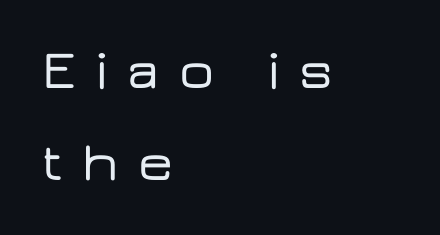
Q: Is the text italic (slanted)? A: No, it is upright.
Q: Is the typeface a serif or a sans-serif typeface? A: Sans-serif.
Q: Is the text underlined? A: No.
Q: How is the paragraph aligned? A: Left-aligned.
Q: Is the spacing between letters normal or unusually wide? A: Unusually wide.
Q: Is the spacing between lines tight, normal or loose? A: Normal.
Q: Width (condensed, normal, or wide)? A: Wide.
Q: Stroke contrast? A: Low.
Q: x-height? A: Medium.
Q: Monospaced? A: No.
